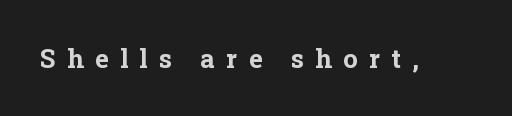
{"italic": "no", "bold": "yes", "underline": "no", "letter_spacing": "wide", "letter_spacing_em": 0.43, "glyph_px": 26}
